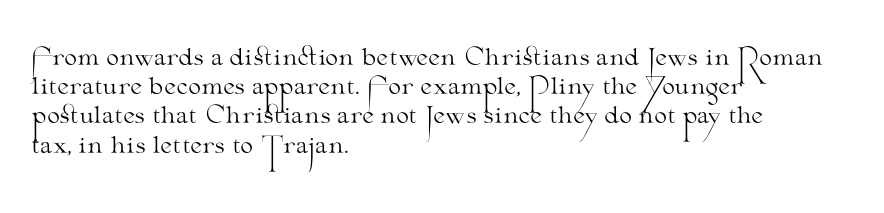
Nothing unusual about the tracking: characters are spaced as the font intends. Caption: multi-line text, flush left, ragged right. How would I describe the line gaps? Plain and ordinary. Unbolded letterforms with no extra heft.
